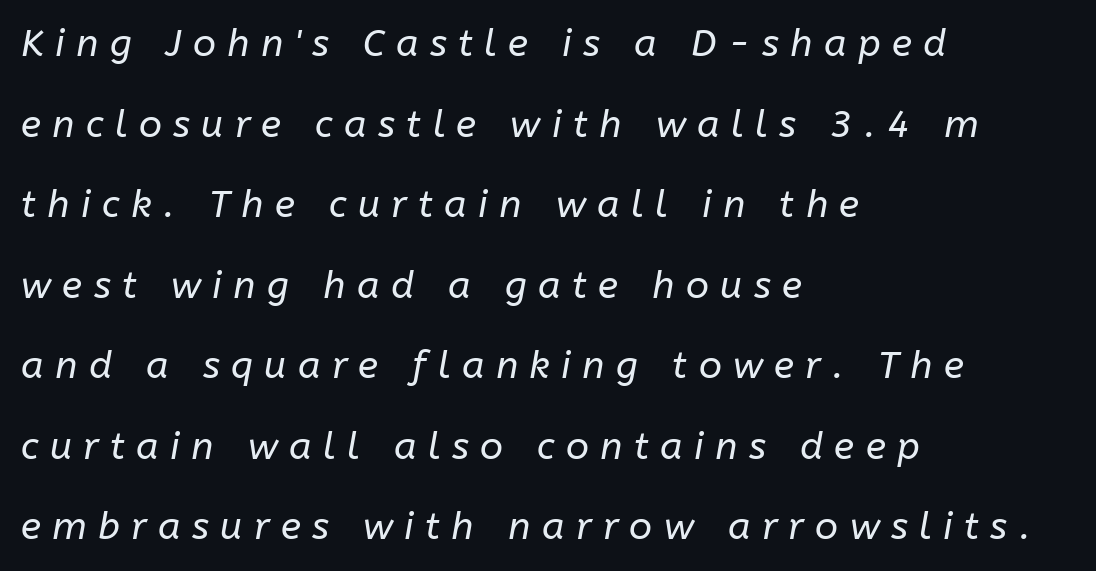
The image shows 38 px regular-weight type, italic (leaning right); set left-aligned, loose line spacing (2.12x), unusually wide letter spacing (+0.3 em), not underlined; low stroke contrast and a medium x-height.
